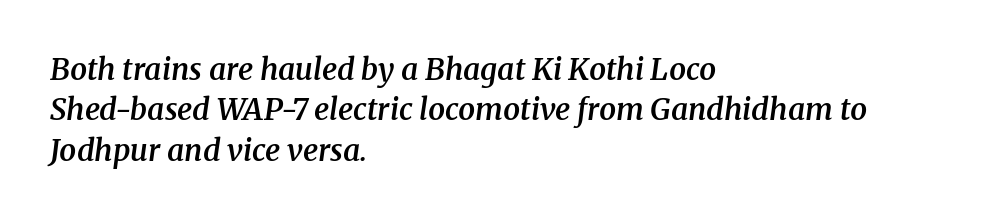
This sample uses plain, unmodified letter spacing. Rendered with sloped, italic letterforms. The characters display serif detailing at their extremities. The face used here is a semibold: visibly heavier than regular, lighter than bold. Varying glyph widths throughout — classic text-font behaviour. Beneath every word, the page is bare.
